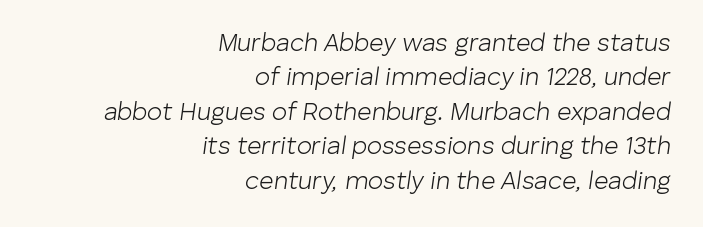
This block has exactly the height ordinary leading produces. How are the letters spaced? Ordinarily, with no added tracking. The paragraph has a hard right edge and a soft left edge. The weight would be labelled regular, book, light, or lighter still. You can tell it's italic because the verticals aren't actually vertical.
